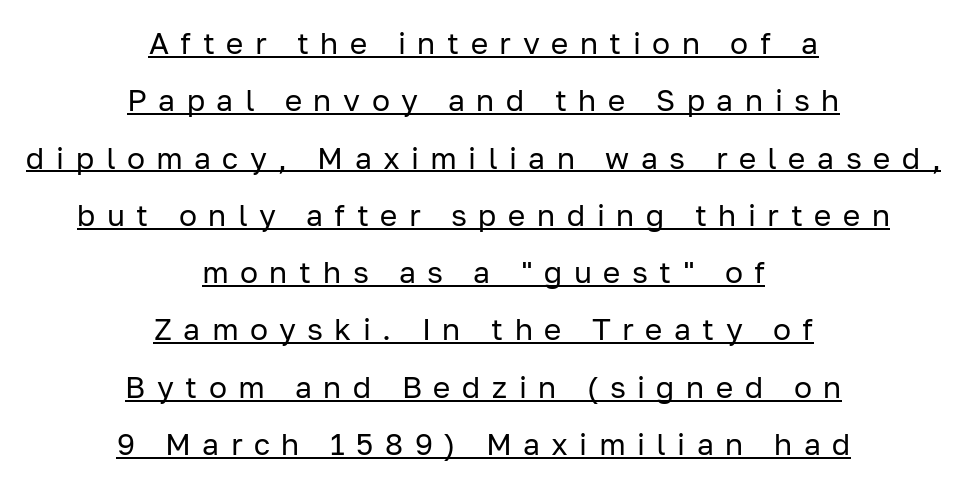
Q: Is the text bold? A: No.
Q: Is the text italic (slanted)? A: No, it is upright.
Q: Is the typeface a serif or a sans-serif typeface? A: Sans-serif.
Q: Is the text underlined? A: Yes.
Q: How is the paragraph aligned? A: Centered.
Q: Is the spacing between letters normal or unusually wide? A: Unusually wide.
Q: Is the spacing between lines tight, normal or loose? A: Loose.
Q: Width (condensed, normal, or wide)? A: Normal.
Q: Stroke contrast? A: Low.
Q: x-height? A: Medium.
Q: Monospaced? A: No.
